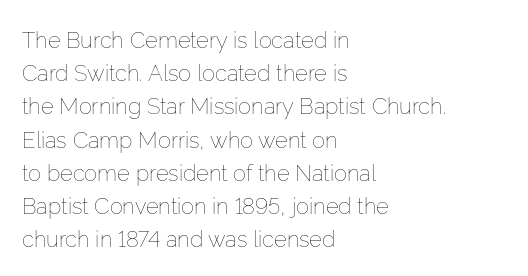
The image shows 22 px text type, upright; set left-aligned, normal line spacing (1.51x), normal letter spacing, not underlined.
